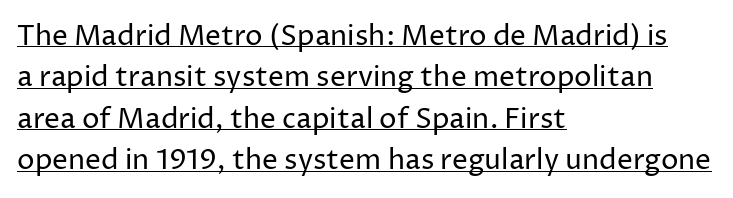
Q: Is the text bold? A: No.
Q: Is the text italic (slanted)? A: No, it is upright.
Q: Is the typeface a serif or a sans-serif typeface? A: Sans-serif.
Q: Is the text underlined? A: Yes.
Q: How is the paragraph aligned? A: Left-aligned.
Q: Is the spacing between letters normal or unusually wide? A: Normal.
Q: Is the spacing between lines tight, normal or loose? A: Normal.
Q: Width (condensed, normal, or wide)? A: Normal.
Q: Stroke contrast? A: Low.
Q: x-height? A: Medium.
Q: Monospaced? A: No.
